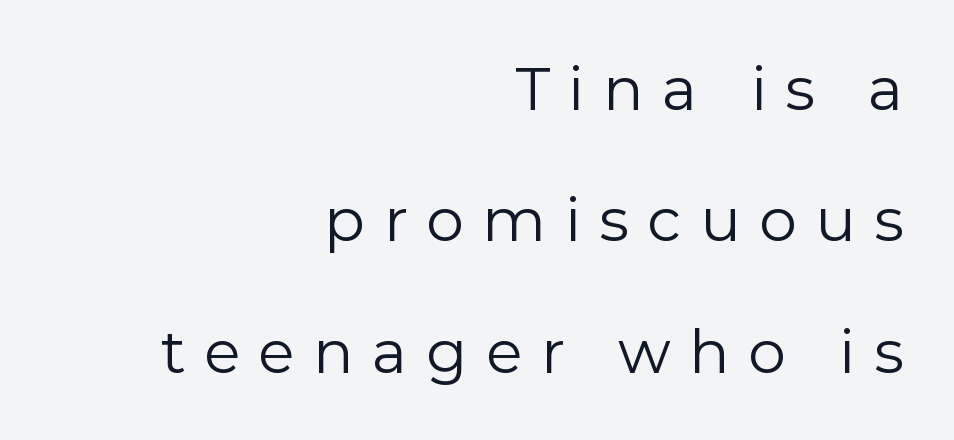
{"serif": "no", "italic": "no", "bold": "no", "weight": "regular", "width": "normal", "stroke_contrast": "low", "x_height": "medium", "monospaced": "no", "underline": "no", "align": "right", "line_spacing": "loose", "line_spacing_ratio": 2.19, "letter_spacing": "wide", "letter_spacing_em": 0.31, "glyph_px": 60}
